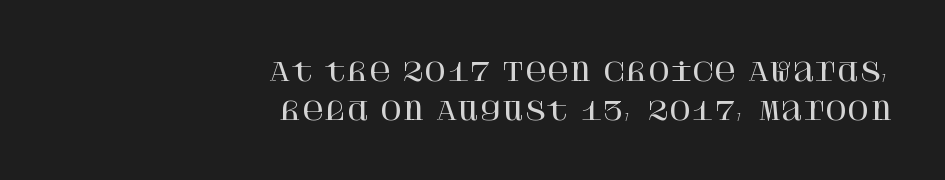
The image shows 24 px text type, upright; set right-aligned, normal line spacing (1.63x), normal letter spacing, not underlined.
